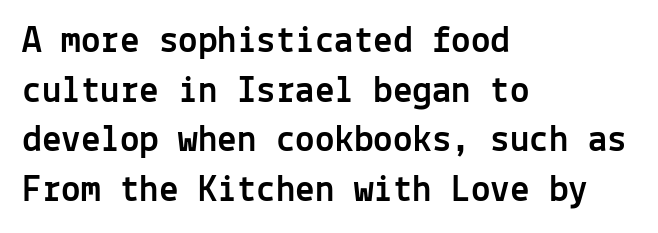
A bare baseline throughout the passage. Vertical strokes here are truly vertical. This is sans-serif lettering, the kind often seen on screens and signage. The face used here is monospaced, like something from a code editor.
